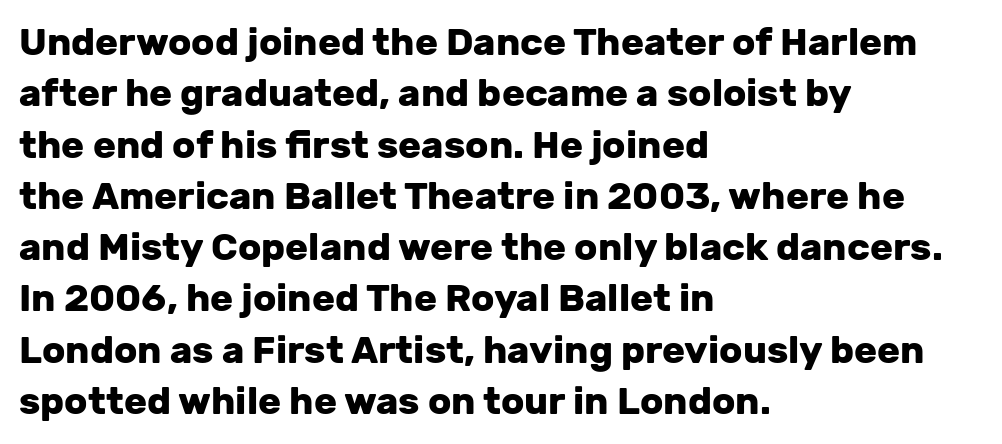
{"serif": "no", "italic": "no", "bold": "yes", "weight": "heavy", "width": "normal", "stroke_contrast": "low", "x_height": "medium", "monospaced": "no", "underline": "no", "align": "left", "line_spacing": "normal", "line_spacing_ratio": 1.35, "letter_spacing": "normal", "letter_spacing_em": 0.0, "glyph_px": 38}
